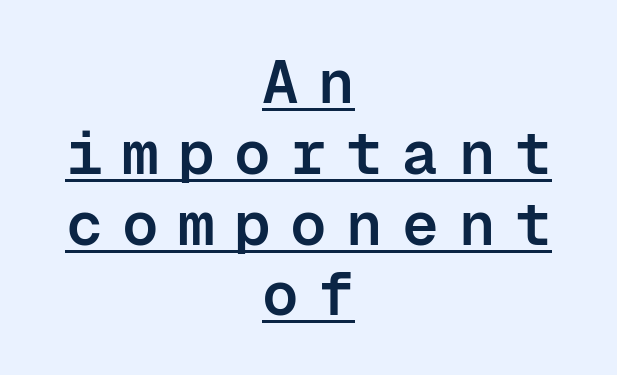
The image shows 61 px semibold sans-serif type, upright, monospaced; set centered, line spacing 1.16x, unusually wide letter spacing (+0.32 em), underlined; low stroke contrast and a medium x-height.
